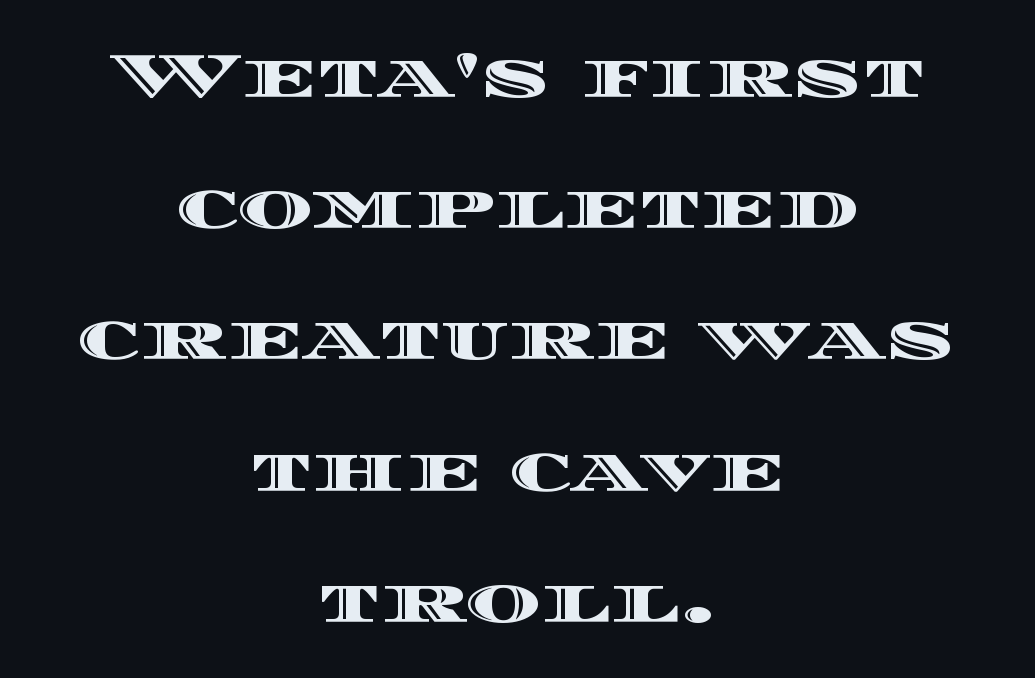
{"italic": "no", "width": "wide", "x_height": "large", "monospaced": "no", "underline": "no", "align": "center", "line_spacing": "loose", "line_spacing_ratio": 2.05, "letter_spacing": "normal", "letter_spacing_em": 0.0, "glyph_px": 64}
